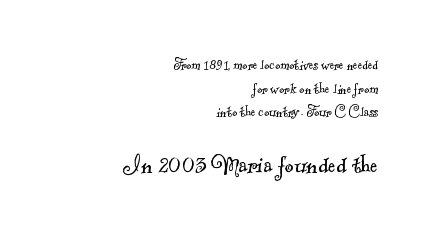
The image shows 28 px light serif type; set right-aligned, normal line spacing (1.48x), normal letter spacing, not underlined; the second (bottom) block is 1.75x larger; a small x-height.
